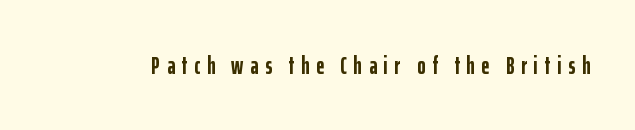
{"italic": "no", "bold": "yes", "underline": "no", "letter_spacing": "wide", "letter_spacing_em": 0.27, "glyph_px": 25}
